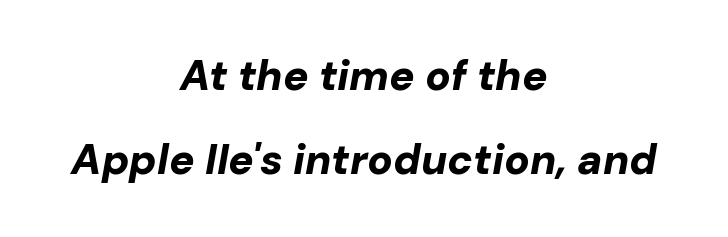
The image shows 42 px bold type, italic (leaning right); set centered, loose line spacing (2.01x), normal letter spacing, not underlined; low stroke contrast and a medium x-height.
